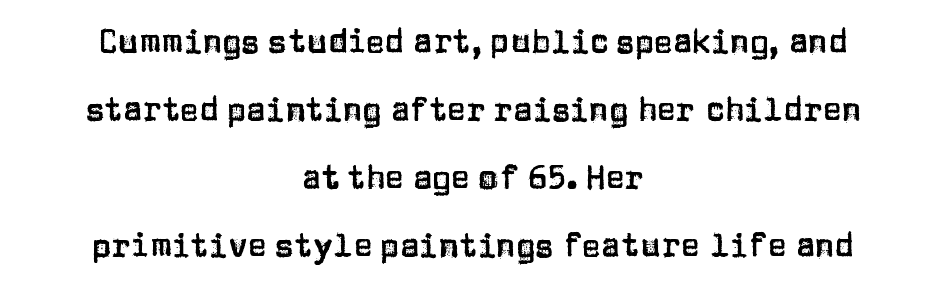
{"serif": "no", "italic": "no", "width": "normal", "stroke_contrast": "low", "x_height": "large", "monospaced": "no", "underline": "no", "align": "center", "line_spacing": "loose", "line_spacing_ratio": 2.13, "letter_spacing": "normal", "letter_spacing_em": 0.0, "glyph_px": 32}
